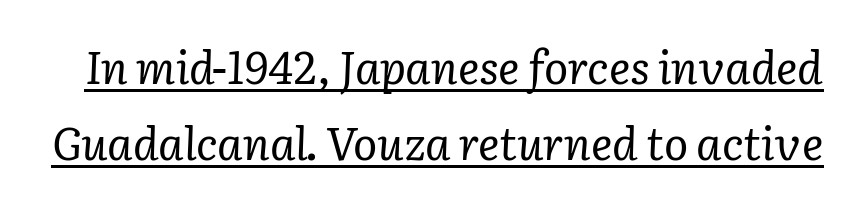
Q: Is the text bold? A: No.
Q: Is the text italic (slanted)? A: Yes, it leans right by about 2 degrees.
Q: Is the typeface a serif or a sans-serif typeface? A: Serif.
Q: Is the text underlined? A: Yes.
Q: Is the spacing between letters normal or unusually wide? A: Normal.
Q: Is the spacing between lines tight, normal or loose? A: Normal.
Q: Width (condensed, normal, or wide)? A: Normal.
Q: Stroke contrast? A: Low.
Q: x-height? A: Medium.
Q: Monospaced? A: No.
